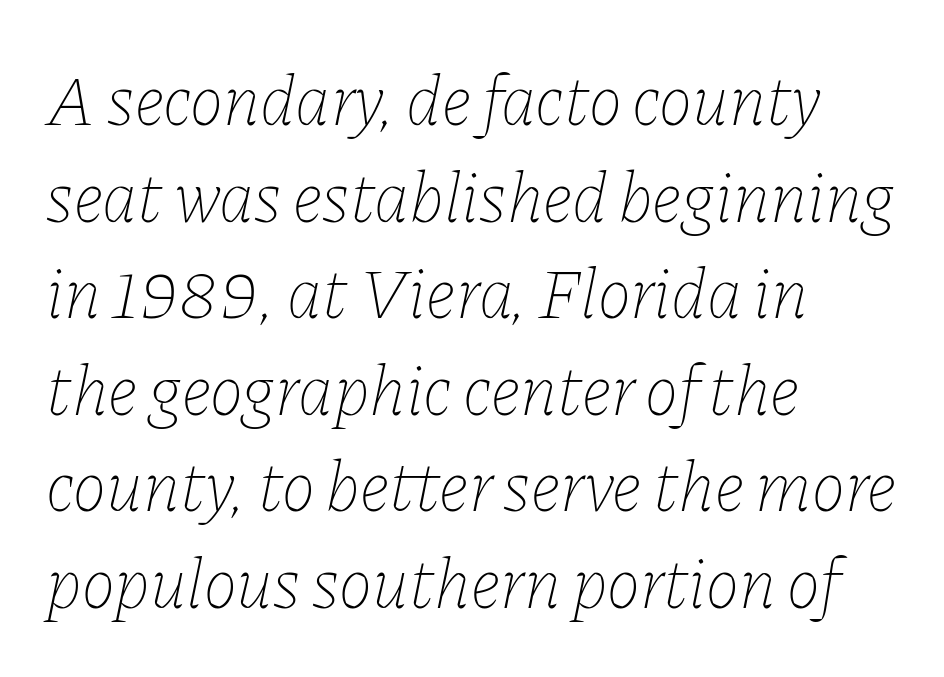
No word sits above an underline. No extra ink here — the face is not bold. Spacing between characters is what you'd get straight out of the box. Rows of type keep a routine distance in the vertical direction. Does the lettering tilt? It does — this is italic.
